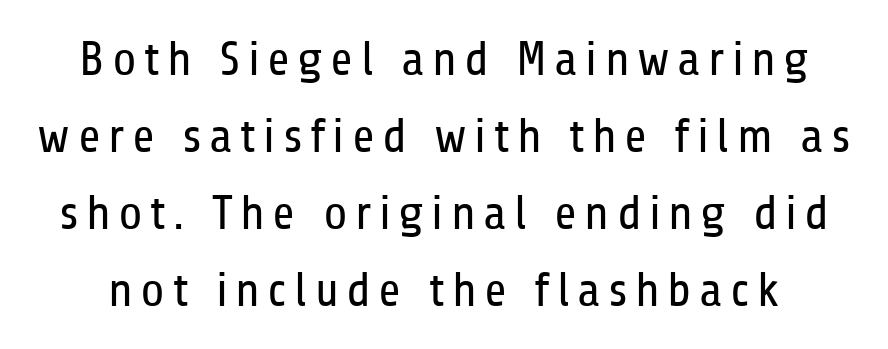
{"serif": "no", "italic": "no", "bold": "no", "weight": "regular", "width": "condensed", "stroke_contrast": "low", "x_height": "medium", "monospaced": "no", "underline": "no", "line_spacing": "normal", "line_spacing_ratio": 1.57, "glyph_px": 49}
